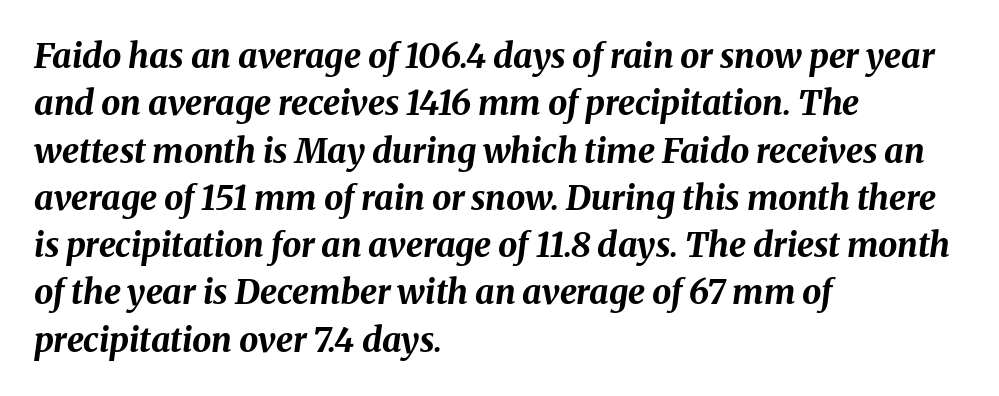
Leftover space on each line is placed entirely after the last word. The passage shown leans; its letterforms are oblique. Thick stems and heavy bowls — unmistakably bold. Proportional: the letters do not fall into vertical columns. Each word holds together tightly as a unit, with standard inter-letter gaps. Each row of text sits above clean, open space.
